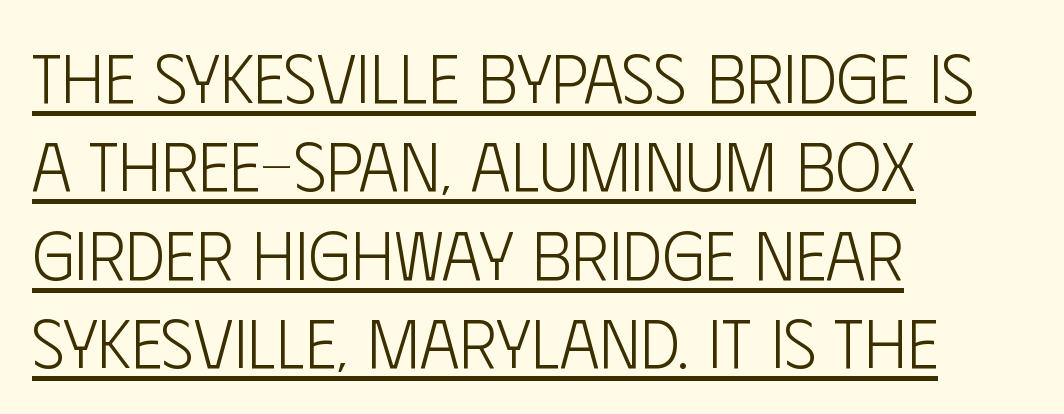
Teacher's note: observe the even left margin — that is flush-left alignment. A sans-serif font was chosen for this passage. This sample has the flowing, uneven cadence of proportional lettering. The letterforms sit shoulder to shoulder at normal distance. This sample uses an upright cut, with every glyph sitting square on the baseline.
